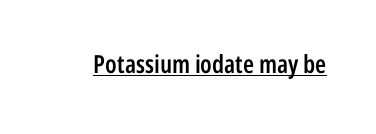
Q: Is the text bold? A: Semi-bold.
Q: Is the text italic (slanted)? A: No, it is upright.
Q: Is the text underlined? A: Yes.
Q: Is the spacing between letters normal or unusually wide? A: Normal.
